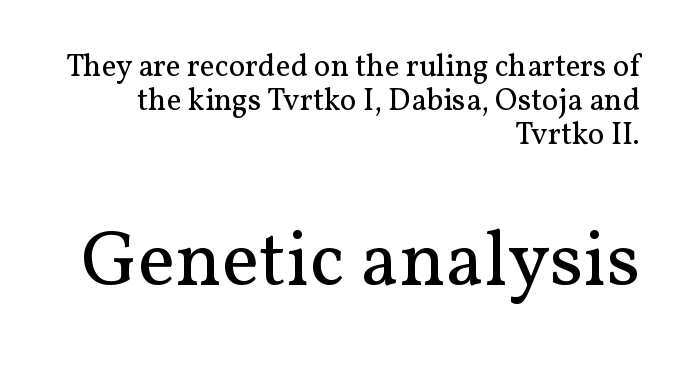
{"serif": "yes", "italic": "no", "bold": "no", "weight": "regular", "width": "normal", "stroke_contrast": "medium", "x_height": "medium", "monospaced": "no", "underline": "no", "align": "right", "line_spacing": "tight", "line_spacing_ratio": 1.09, "letter_spacing": "normal", "letter_spacing_em": 0.0, "larger_block": "second", "size_ratio": 2.52, "glyph_px": 78}
